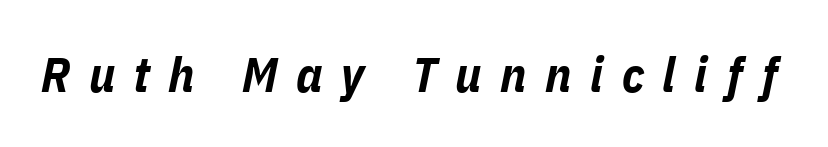
The image shows 49 px bold, condensed type, italic (leaning right); set unusually wide letter spacing (+0.38 em), not underlined; low stroke contrast and a medium x-height.
